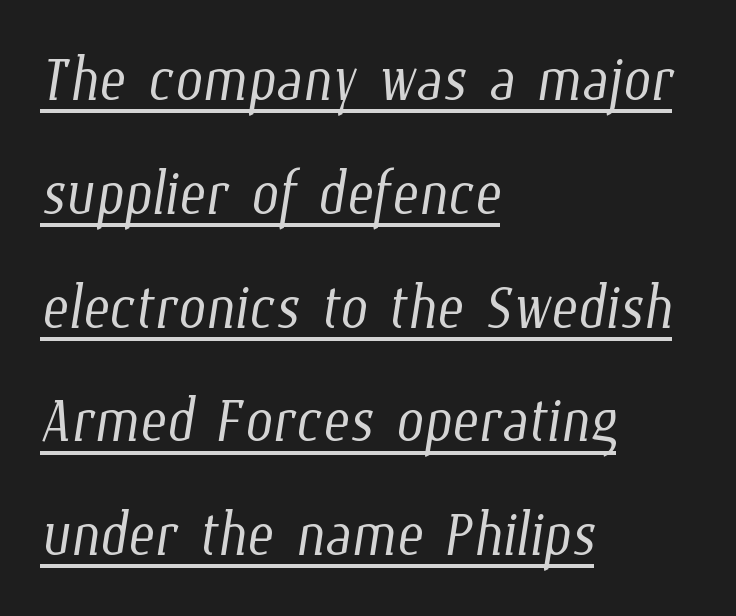
On a weight scale, this lands at 450 or below. The rendering uses natural spacing where letterforms have individual widths. Look at the tracking — it's just the regular setting, nothing added. The rendered words wear a rule along their underside. This sample keeps an unexceptional amount of space between lines.
